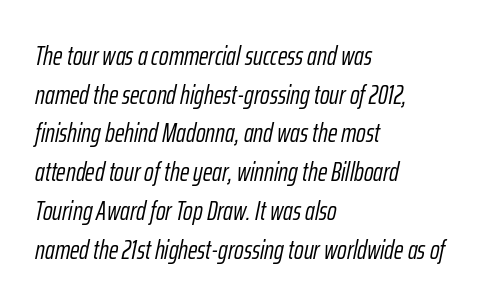
The image shows 26 px text type, italic (leaning right); set left-aligned, normal line spacing (1.49x), normal letter spacing, not underlined.
